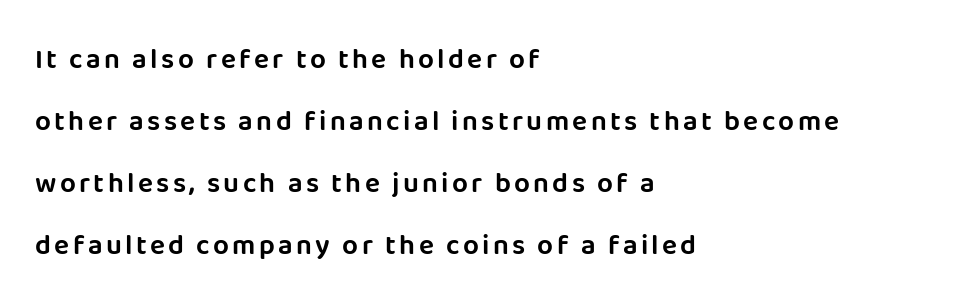
Q: Is the text italic (slanted)? A: No, it is upright.
Q: Is the typeface a serif or a sans-serif typeface? A: Sans-serif.
Q: Is the text underlined? A: No.
Q: How is the paragraph aligned? A: Left-aligned.
Q: Is the spacing between lines tight, normal or loose? A: Loose.
Q: Width (condensed, normal, or wide)? A: Normal.
Q: Stroke contrast? A: Low.
Q: x-height? A: Large.
Q: Monospaced? A: No.
